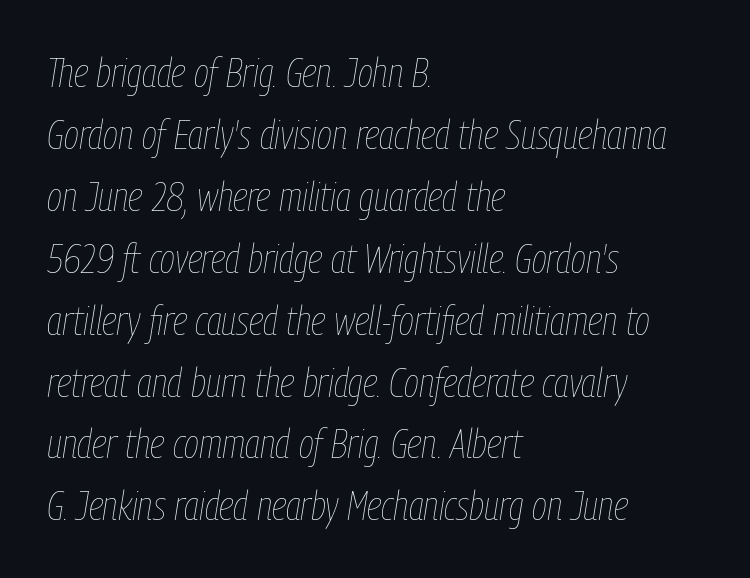
Summary of vertical rhythm: regular, with standard interline spacing. These lines keep a tight, regular rhythm from letter to letter. The string is rendered with underlining switched off. The lines in this sample share a left origin and differ only in where they stop. Looks like regular typesetting: each glyph gets only the width it needs. This reads as an unemphasized weight, regular at the heaviest.
